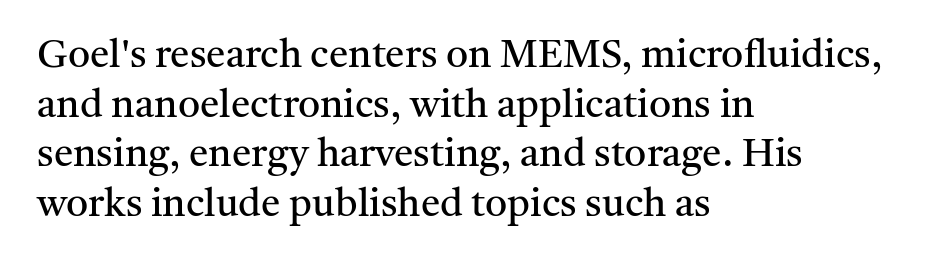
On a weight scale, this lands at 450 or below. Does extra space separate the letters? No, they use regular spacing. This block has exactly the height ordinary leading produces. The typesetter chose a ragged-right arrangement here.
